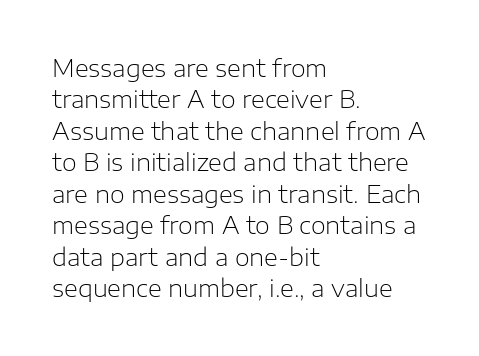
The image shows 24 px text type, upright; set left-aligned, normal line spacing (1.31x), normal letter spacing, not underlined.
